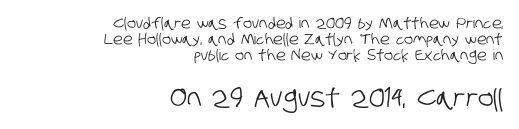
Q: Is the text underlined? A: No.
Q: How is the paragraph aligned? A: Right-aligned.
Q: Is the spacing between letters normal or unusually wide? A: Normal.
Q: Is the spacing between lines tight, normal or loose? A: Tight.
Q: Which block of text is set in a larger size, the first (top) or the second (bottom)? A: The second (bottom) one.
